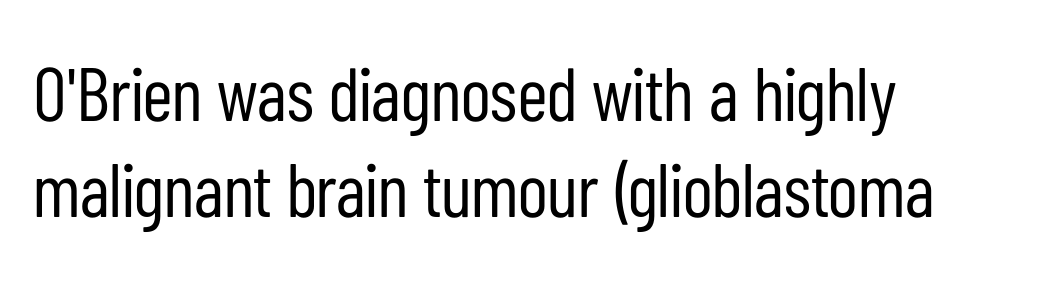
The image shows 75 px regular-weight, condensed sans-serif type, upright; set left-aligned, normal line spacing (1.28x), normal letter spacing, not underlined; low stroke contrast and a medium x-height.
